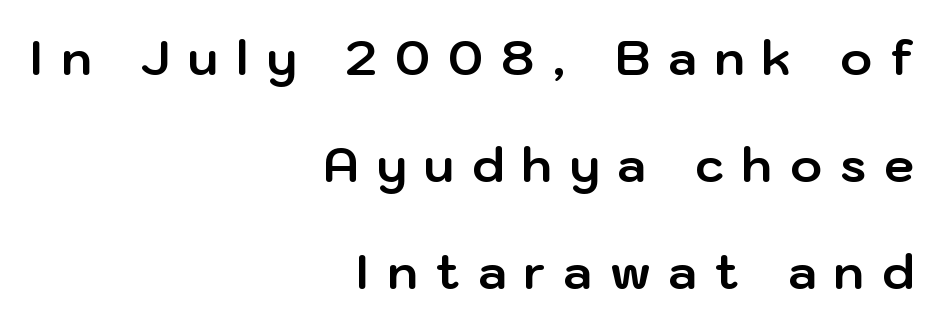
The rendering uses natural spacing where letterforms have individual widths. Caption: expanded tracking, letters set apart. This rendering uses right alignment, leaving the left contour irregular. The face used here is a sans, in the tradition of grotesques and geometrics. The font is running at its bold setting.
